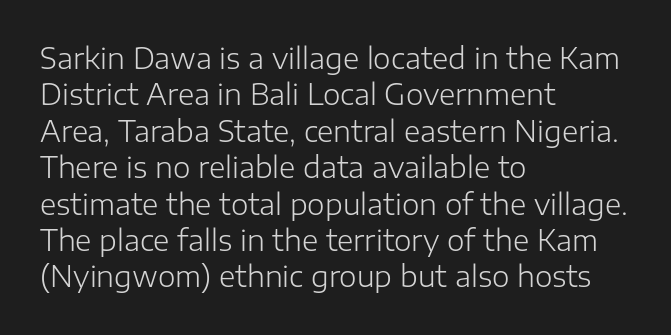
The letters stand upright; this is a roman face. A classic flush-left, rag-right setting is used for this passage. This sample has the flowing, uneven cadence of proportional lettering. Just letters on the line, the space beneath them empty. Does the type have serifs? No, each stem ends abruptly.
